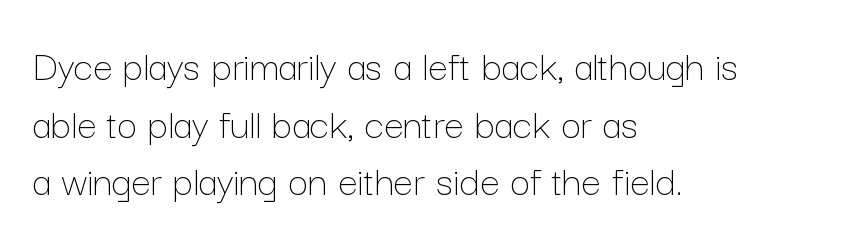
Q: Is the text bold? A: No.
Q: Is the text italic (slanted)? A: No, it is upright.
Q: Is the text underlined? A: No.
Q: How is the paragraph aligned? A: Left-aligned.
Q: Is the spacing between letters normal or unusually wide? A: Normal.
Q: Is the spacing between lines tight, normal or loose? A: Normal.
Q: Width (condensed, normal, or wide)? A: Normal.
Q: Stroke contrast? A: Low.
Q: x-height? A: Medium.
Q: Monospaced? A: No.
